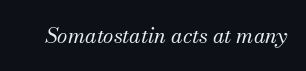
{"italic": "yes", "lean": "right", "slant_degrees": 13, "bold": "no", "underline": "no", "letter_spacing": "normal", "letter_spacing_em": 0.0, "glyph_px": 21}
